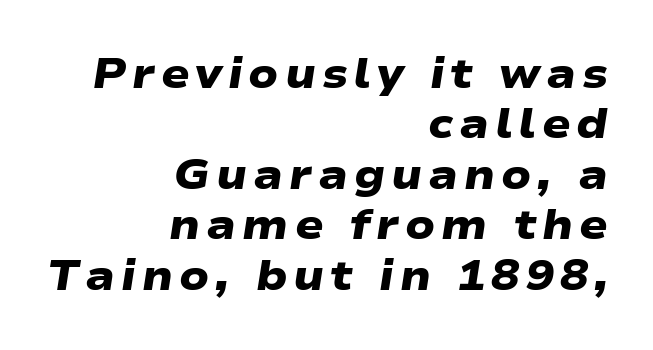
Q: Is the text bold? A: Yes.
Q: Is the typeface a serif or a sans-serif typeface? A: Sans-serif.
Q: Is the text underlined? A: No.
Q: How is the paragraph aligned? A: Right-aligned.
Q: Width (condensed, normal, or wide)? A: Wide.
Q: Stroke contrast? A: Low.
Q: x-height? A: Medium.
Q: Monospaced? A: No.
